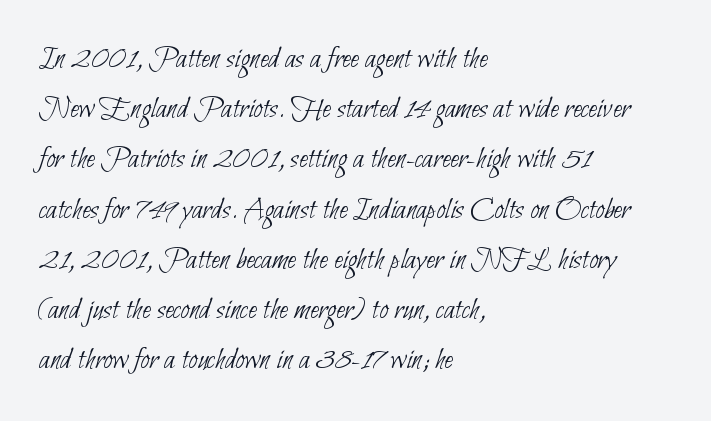
Leading matches the norm, producing a regular column. Is the stroke heavy? The answer is a plain regular-or-lighter. This is sans-serif lettering, the kind often seen on screens and signage. Check under the words: just untouched page. This sample is left-justified, so line endings fall wherever the words run out. Do the characters align in a grid? No, the font is proportional.
